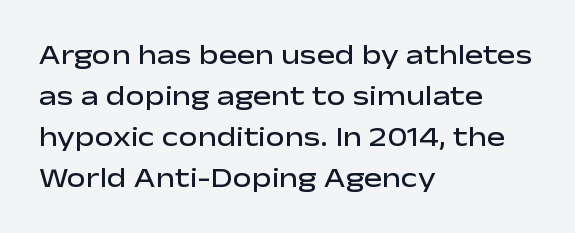
The image shows 27 px text type, upright; set left-aligned, normal line spacing (1.52x), normal letter spacing, not underlined.
